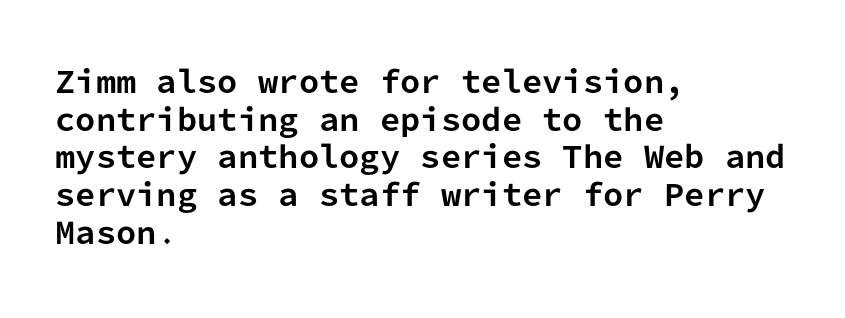
The image shows 29 px bold sans-serif type, upright, monospaced; set left-aligned, normal line spacing (1.3x), normal letter spacing, not underlined; low stroke contrast and a medium x-height.
